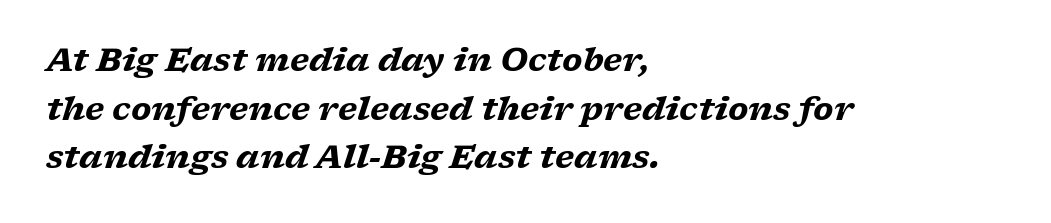
A typesetter would call this proportional, since set widths differ per character. Would a proofreader flag this as italicized? Yes. Beneath every word, the page is bare. Spacing between characters is what you'd get straight out of the box. Horizontally, the lines are justified to the leading edge only. Notice how descenders clear the ascenders below comfortably — that's standard leading.
